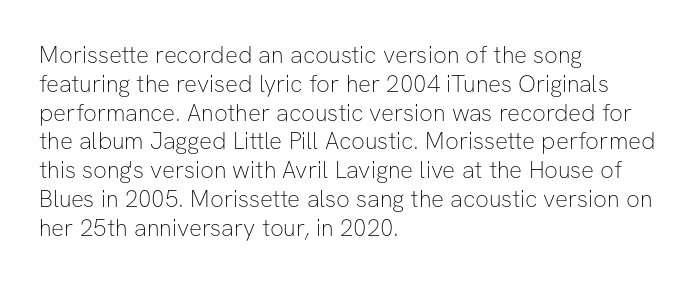
Horizontal alignment here is leftward, the default for most running prose. Is the stroke heavy? The answer is a plain regular-or-lighter. Posture: upright roman. The baseline area is clear. Between one letter and the next there's only the usual sliver of space.
